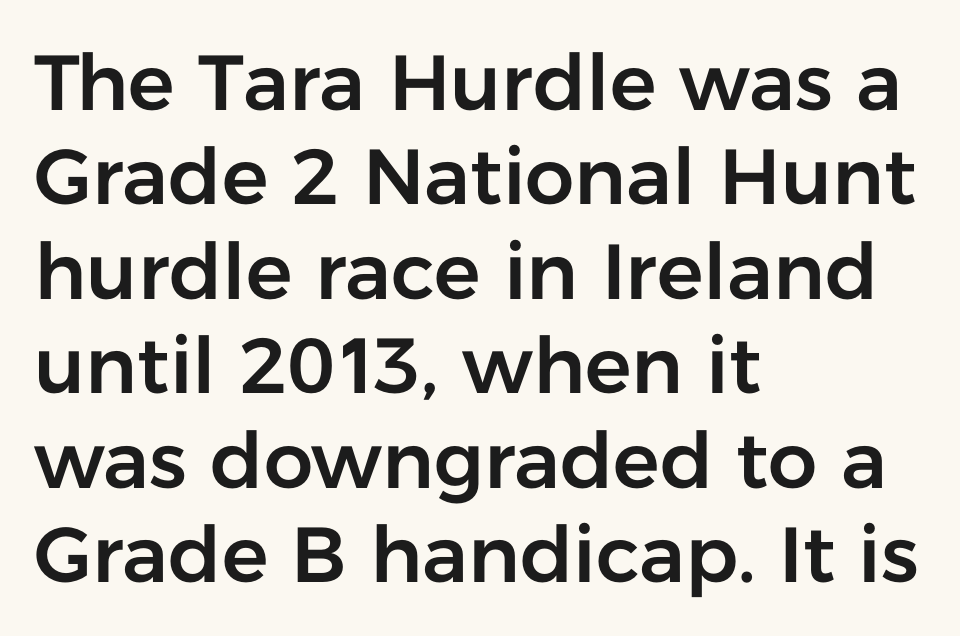
{"serif": "no", "italic": "no", "width": "normal", "stroke_contrast": "low", "x_height": "medium", "monospaced": "no", "underline": "no", "align": "left", "line_spacing_ratio": 1.21, "letter_spacing": "normal", "letter_spacing_em": 0.0, "glyph_px": 78}
